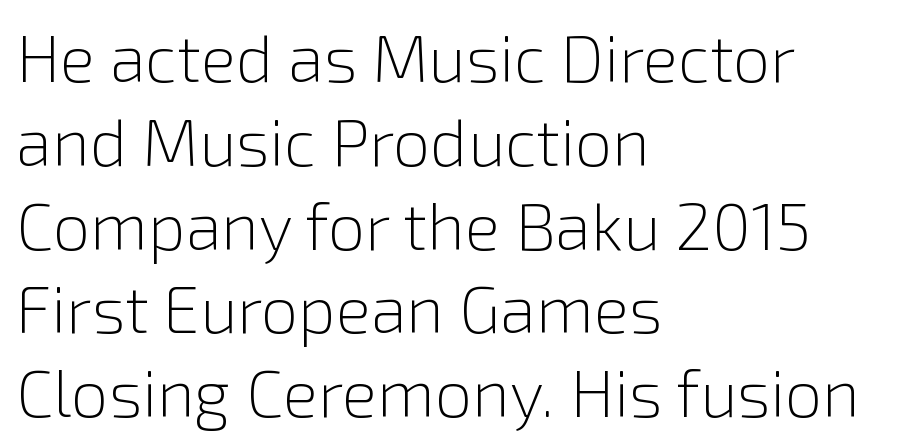
Q: Is the text bold? A: No.
Q: Is the text italic (slanted)? A: No, it is upright.
Q: Is the typeface a serif or a sans-serif typeface? A: Sans-serif.
Q: Is the text underlined? A: No.
Q: How is the paragraph aligned? A: Left-aligned.
Q: Is the spacing between letters normal or unusually wide? A: Normal.
Q: Is the spacing between lines tight, normal or loose? A: Normal.
Q: Width (condensed, normal, or wide)? A: Normal.
Q: x-height? A: Medium.
Q: Monospaced? A: No.
